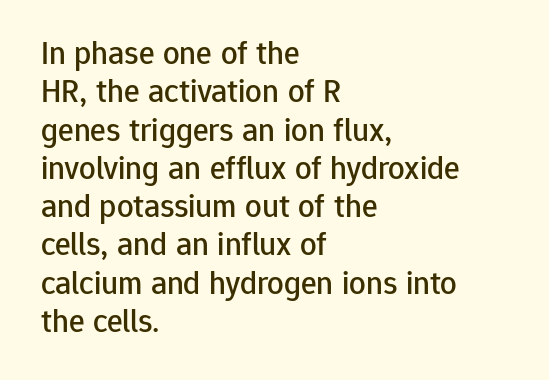
Every row of glyphs begins at an identical x-position on the left. Here the designer chose a conventional face with non-uniform glyph widths. Check where the strokes stop: nothing finishes them off — pure sans. Vertical strokes here are truly vertical.
